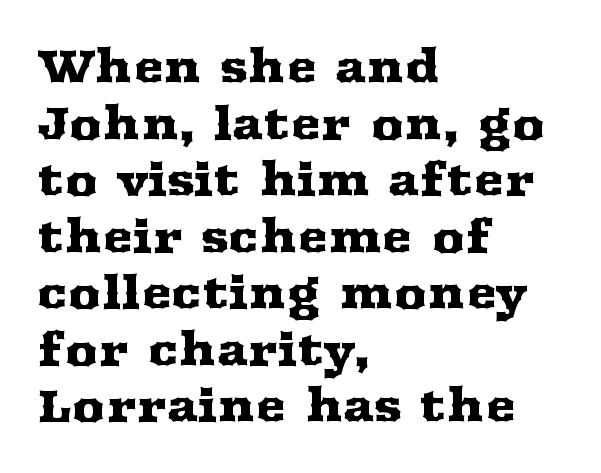
The image shows 46 px wide serif type, upright; set left-aligned, line spacing 1.23x, normal letter spacing, not underlined; medium stroke contrast and a medium x-height.
